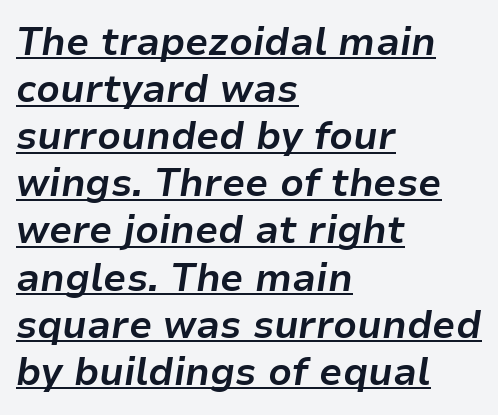
{"italic": "yes", "lean": "right", "slant_degrees": 9, "bold": "yes", "weight": "bold", "width": "normal", "stroke_contrast": "low", "x_height": "medium", "monospaced": "no", "underline": "yes", "align": "left", "line_spacing_ratio": 1.24, "letter_spacing": "normal", "letter_spacing_em": 0.0, "glyph_px": 38}
